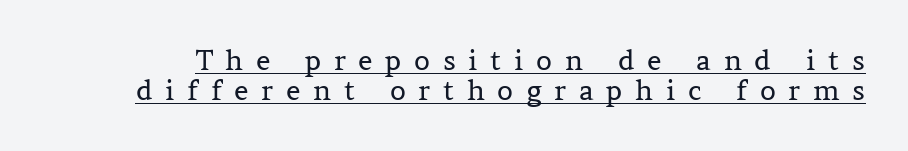
{"serif": "yes", "italic": "no", "bold": "no", "weight": "regular", "width": "normal", "stroke_contrast": "medium", "x_height": "medium", "monospaced": "no", "underline": "yes", "line_spacing": "tight", "line_spacing_ratio": 1.07, "letter_spacing": "wide", "letter_spacing_em": 0.45, "glyph_px": 28}
